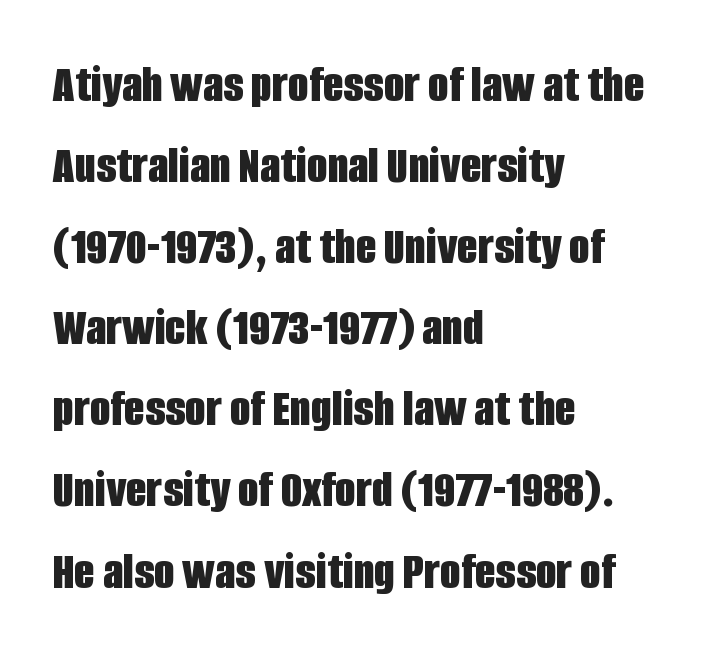
{"serif": "no", "italic": "no", "bold": "yes", "weight": "bold", "width": "condensed", "stroke_contrast": "low", "x_height": "large", "monospaced": "no", "underline": "no", "align": "left", "line_spacing": "normal", "line_spacing_ratio": 1.53, "letter_spacing": "normal", "letter_spacing_em": 0.0, "glyph_px": 53}
